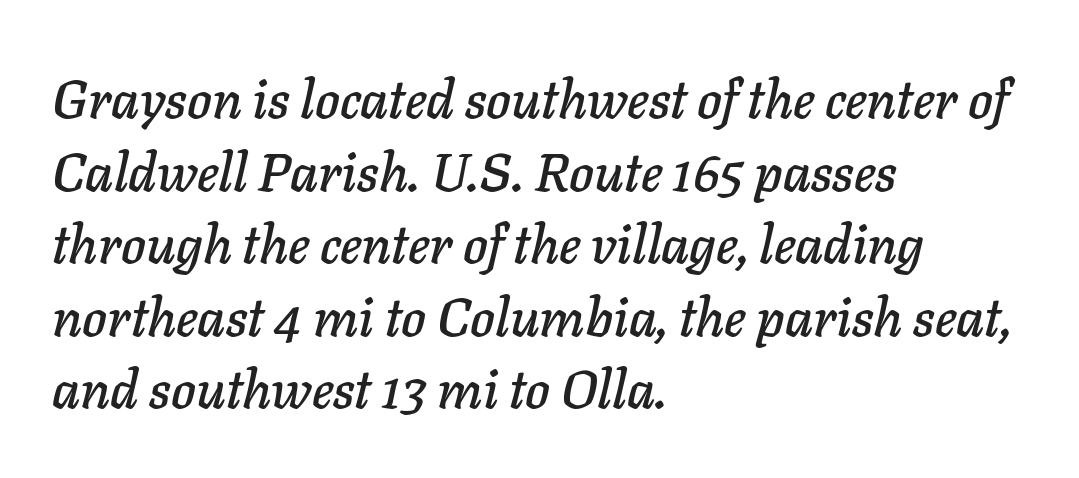
Q: Is the text italic (slanted)? A: Yes, it leans right by about 11 degrees.
Q: Is the text underlined? A: No.
Q: How is the paragraph aligned? A: Left-aligned.
Q: Is the spacing between letters normal or unusually wide? A: Normal.
Q: Is the spacing between lines tight, normal or loose? A: Normal.
Q: Width (condensed, normal, or wide)? A: Normal.
Q: Stroke contrast? A: Low.
Q: x-height? A: Medium.
Q: Monospaced? A: No.
